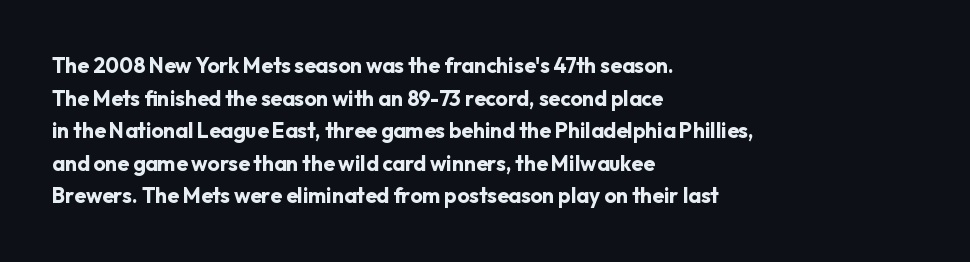
The image shows 21 px bold type, upright; set left-aligned, normal line spacing (1.55x), normal letter spacing, not underlined.
